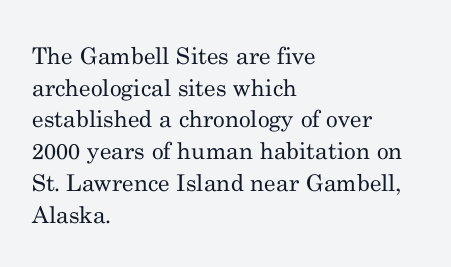
The image shows 23 px text type, upright; set left-aligned, normal line spacing (1.38x), normal letter spacing, not underlined.
